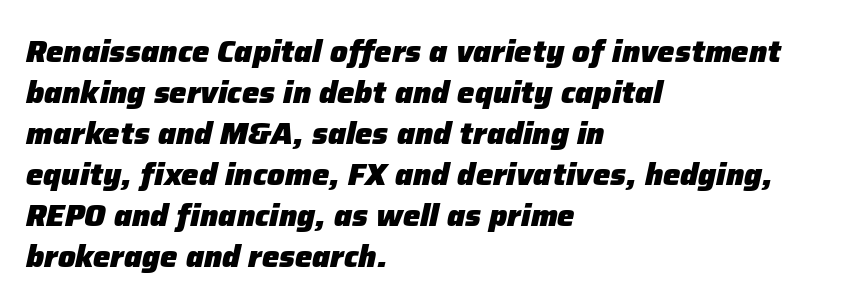
Q: Is the text bold? A: Yes.
Q: Is the text italic (slanted)? A: Yes, it leans right by about 12 degrees.
Q: Is the text underlined? A: No.
Q: How is the paragraph aligned? A: Left-aligned.
Q: Is the spacing between letters normal or unusually wide? A: Normal.
Q: Is the spacing between lines tight, normal or loose? A: Normal.
Q: Width (condensed, normal, or wide)? A: Normal.
Q: Stroke contrast? A: Low.
Q: x-height? A: Medium.
Q: Monospaced? A: No.
